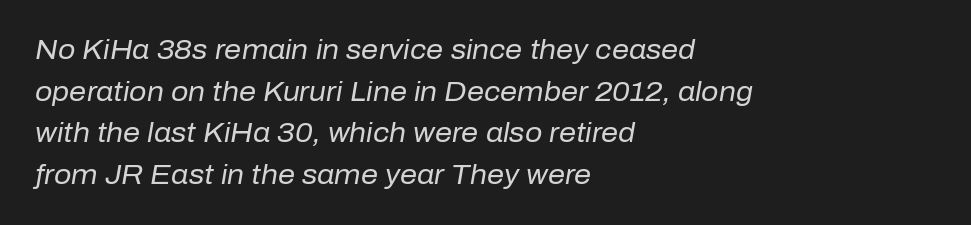
Q: Is the text bold? A: No.
Q: Is the text italic (slanted)? A: Yes, it leans right by about 10 degrees.
Q: Is the text underlined? A: No.
Q: How is the paragraph aligned? A: Left-aligned.
Q: Is the spacing between letters normal or unusually wide? A: Normal.
Q: Is the spacing between lines tight, normal or loose? A: Normal.
